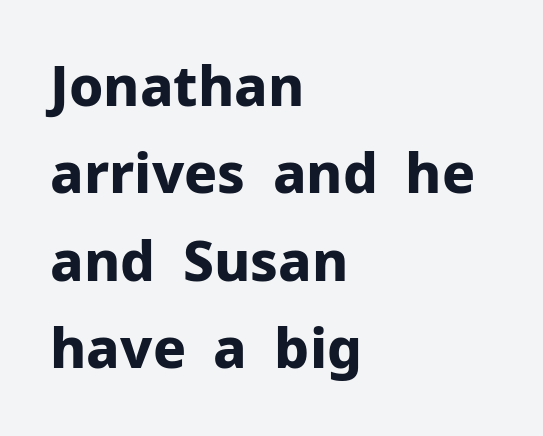
The image shows 55 px bold sans-serif type, upright; set left-aligned, normal line spacing (1.59x), normal letter spacing, not underlined; low stroke contrast and a medium x-height.
